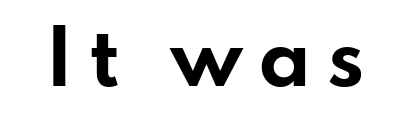
Font category for this specimen: sans-serif. Notice how thick the strokes are: this is what a full bold looks like. If you drew a line through each stem, it would be perfectly vertical. Character widths vary here, with narrow letters taking less room than wide ones. Honestly, there is no underline to notice here at all. In terms of letterspacing, this is a distinctly airy, spread setting.
